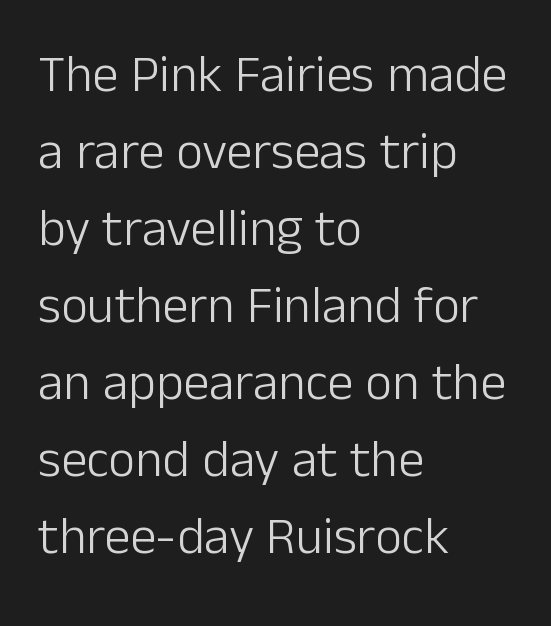
Q: Is the text bold? A: No.
Q: Is the text italic (slanted)? A: No, it is upright.
Q: Is the typeface a serif or a sans-serif typeface? A: Sans-serif.
Q: Is the text underlined? A: No.
Q: How is the paragraph aligned? A: Left-aligned.
Q: Is the spacing between letters normal or unusually wide? A: Normal.
Q: Is the spacing between lines tight, normal or loose? A: Normal.
Q: Width (condensed, normal, or wide)? A: Normal.
Q: Stroke contrast? A: Low.
Q: x-height? A: Medium.
Q: Monospaced? A: No.
